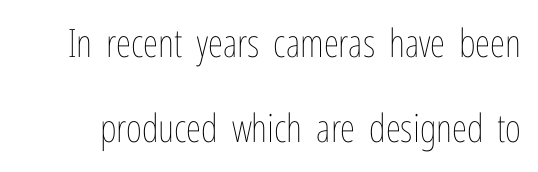
Style check: upright. In terms of letterspacing, this is plain default setting. Is this a fixed-width face? No — the glyphs have proportional, varying widths. Descender tails drop into unmarked territory. One glance says open: line gaps are wider than usual. The characters are drawn with everyday or finer stroke widths.
